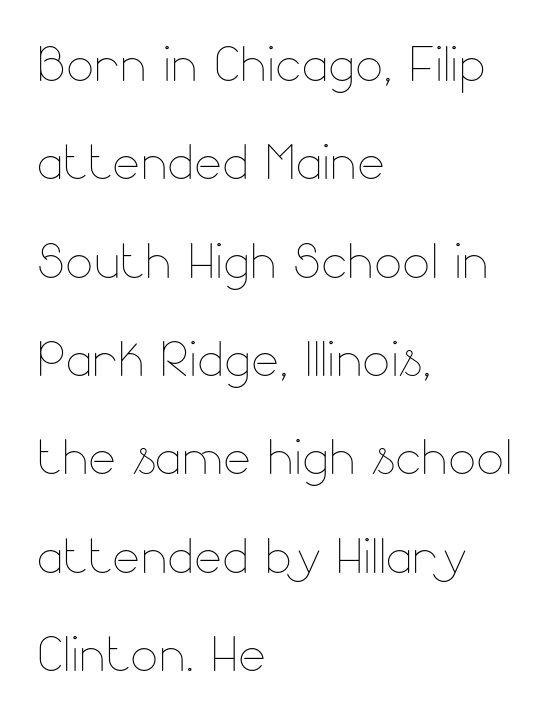
{"italic": "no", "bold": "no", "weight": "thin", "width": "normal", "stroke_contrast": "low", "x_height": "small", "monospaced": "no", "underline": "no", "align": "left", "line_spacing": "normal", "line_spacing_ratio": 1.49, "letter_spacing": "normal", "letter_spacing_em": 0.0, "glyph_px": 66}
